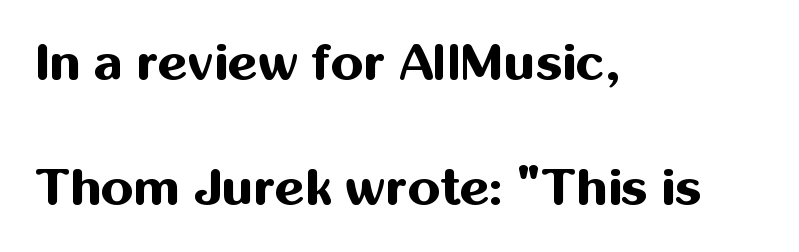
The image shows 52 px bold sans-serif type, upright; set left-aligned, loose line spacing (2.4x), normal letter spacing, not underlined; medium stroke contrast and a medium x-height.
